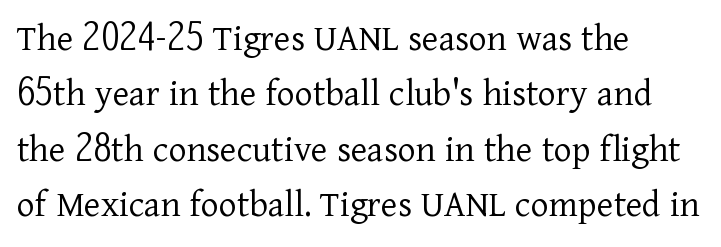
The image shows 39 px light serif type, upright; set left-aligned, normal line spacing (1.42x), normal letter spacing, not underlined; low stroke contrast and a medium x-height.
